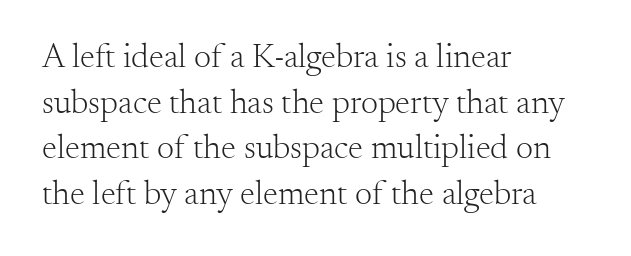
The image shows 34 px light serif type, upright; set left-aligned, normal line spacing (1.34x), normal letter spacing, not underlined; medium stroke contrast and a small x-height.
